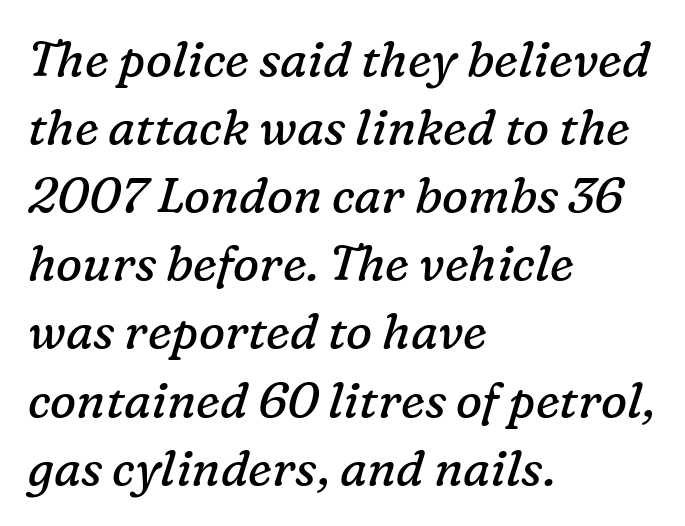
Q: Is the text bold? A: No.
Q: Is the text italic (slanted)? A: Yes, it leans right by about 16 degrees.
Q: Is the typeface a serif or a sans-serif typeface? A: Serif.
Q: Is the text underlined? A: No.
Q: How is the paragraph aligned? A: Left-aligned.
Q: Is the spacing between letters normal or unusually wide? A: Normal.
Q: Is the spacing between lines tight, normal or loose? A: Normal.
Q: Width (condensed, normal, or wide)? A: Normal.
Q: Stroke contrast? A: Low.
Q: x-height? A: Medium.
Q: Monospaced? A: No.
